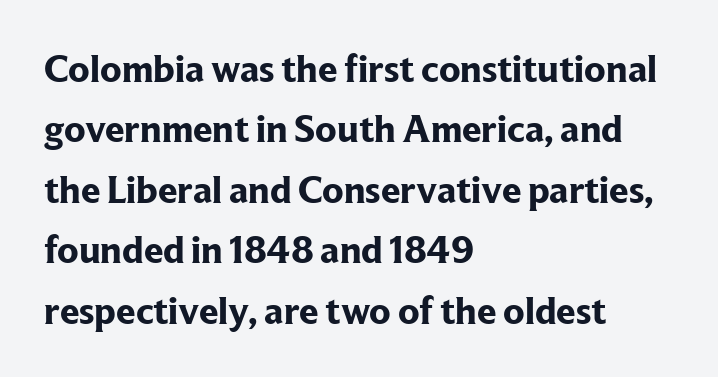
The image shows 39 px bold serif type, upright; set left-aligned, normal line spacing (1.55x), normal letter spacing, not underlined; low stroke contrast and a medium x-height.
